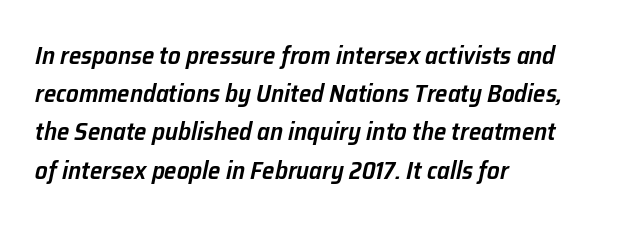
The face used here is a semibold: visibly heavier than regular, lighter than bold. The face used here is rendered with its standard letterfit. The passage shown stacks its lines at a standard gap. The axis of the letterforms is tilted away from vertical.
